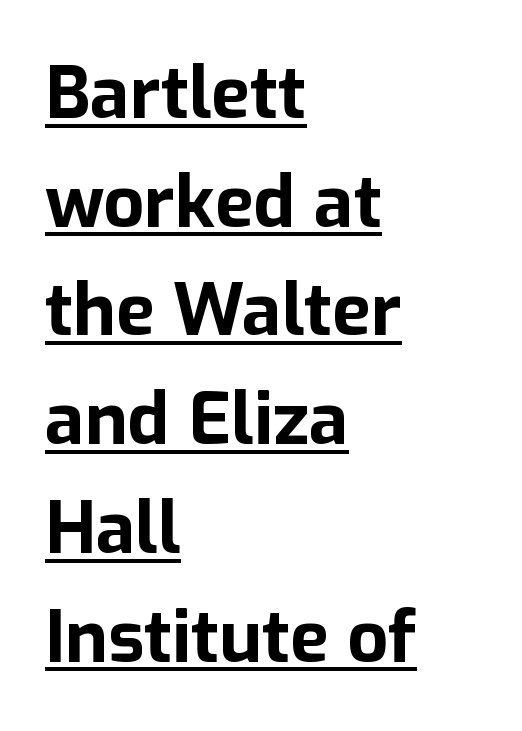
The image shows 72 px bold sans-serif type, upright; set left-aligned, normal line spacing (1.51x), normal letter spacing, underlined; low stroke contrast and a medium x-height.
